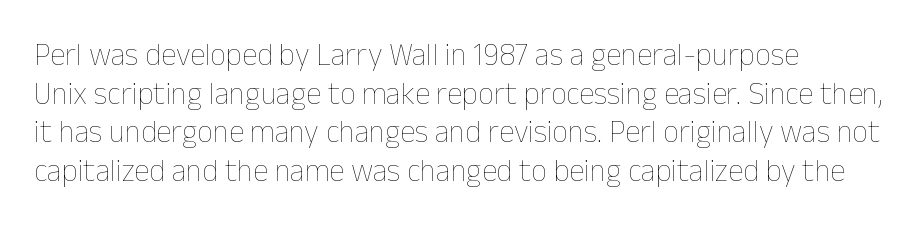
Q: Is the text bold? A: No.
Q: Is the text italic (slanted)? A: No, it is upright.
Q: Is the text underlined? A: No.
Q: How is the paragraph aligned? A: Left-aligned.
Q: Is the spacing between letters normal or unusually wide? A: Normal.
Q: Is the spacing between lines tight, normal or loose? A: Normal.
Q: Width (condensed, normal, or wide)? A: Normal.
Q: Stroke contrast? A: Low.
Q: x-height? A: Medium.
Q: Monospaced? A: No.
